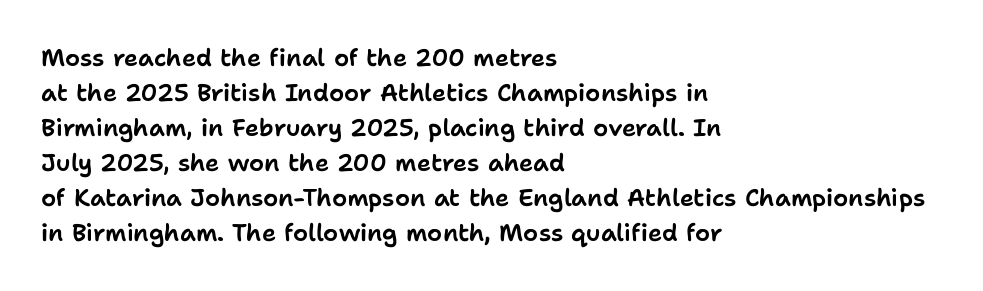
Q: Is the text italic (slanted)? A: No, it is upright.
Q: Is the text underlined? A: No.
Q: How is the paragraph aligned? A: Left-aligned.
Q: Is the spacing between letters normal or unusually wide? A: Normal.
Q: Is the spacing between lines tight, normal or loose? A: Normal.
